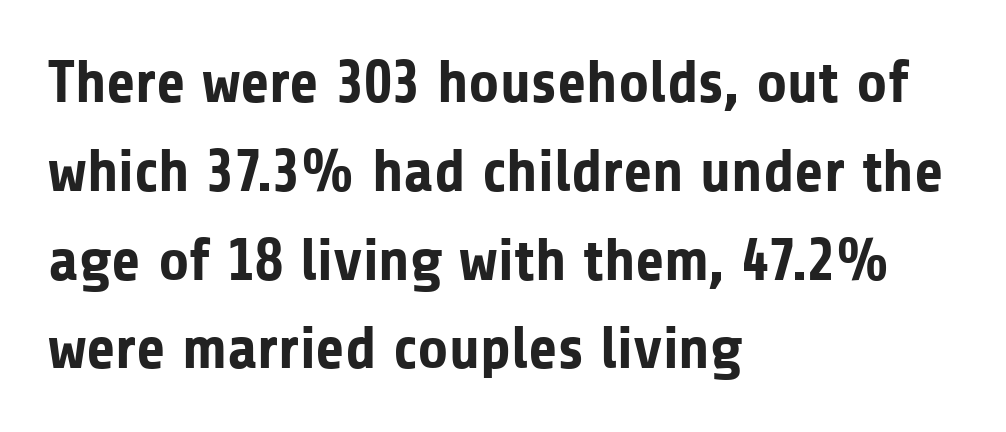
Q: Is the text bold? A: Yes.
Q: Is the text italic (slanted)? A: No, it is upright.
Q: Is the typeface a serif or a sans-serif typeface? A: Sans-serif.
Q: Is the text underlined? A: No.
Q: How is the paragraph aligned? A: Left-aligned.
Q: Is the spacing between letters normal or unusually wide? A: Normal.
Q: Is the spacing between lines tight, normal or loose? A: Normal.
Q: Width (condensed, normal, or wide)? A: Normal.
Q: Stroke contrast? A: Low.
Q: x-height? A: Medium.
Q: Monospaced? A: No.
